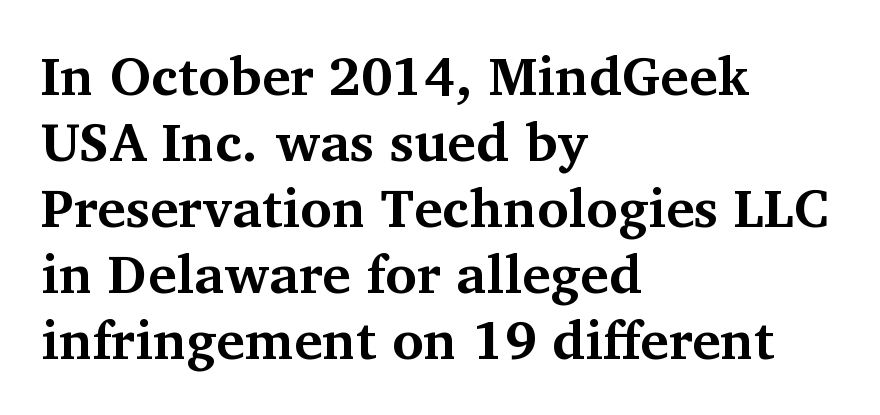
Q: Is the text bold? A: Yes.
Q: Is the text italic (slanted)? A: No, it is upright.
Q: Is the typeface a serif or a sans-serif typeface? A: Serif.
Q: Is the text underlined? A: No.
Q: How is the paragraph aligned? A: Left-aligned.
Q: Is the spacing between letters normal or unusually wide? A: Normal.
Q: Width (condensed, normal, or wide)? A: Normal.
Q: Stroke contrast? A: Medium.
Q: x-height? A: Medium.
Q: Monospaced? A: No.
